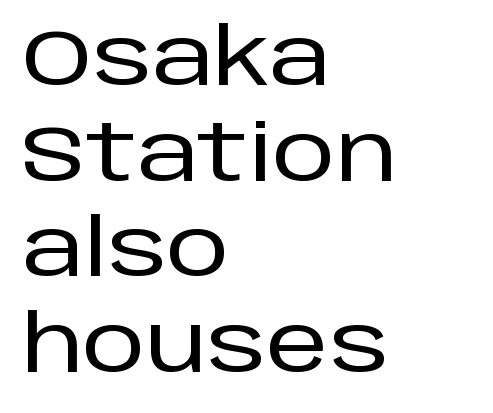
The specimen omits any rule beneath the text block's lines. The passage shown is typed in a proportional face where columns would drift. Does the copy run flush right? No — it runs flush left. Words appear dense and cohesive because spacing is normal.
